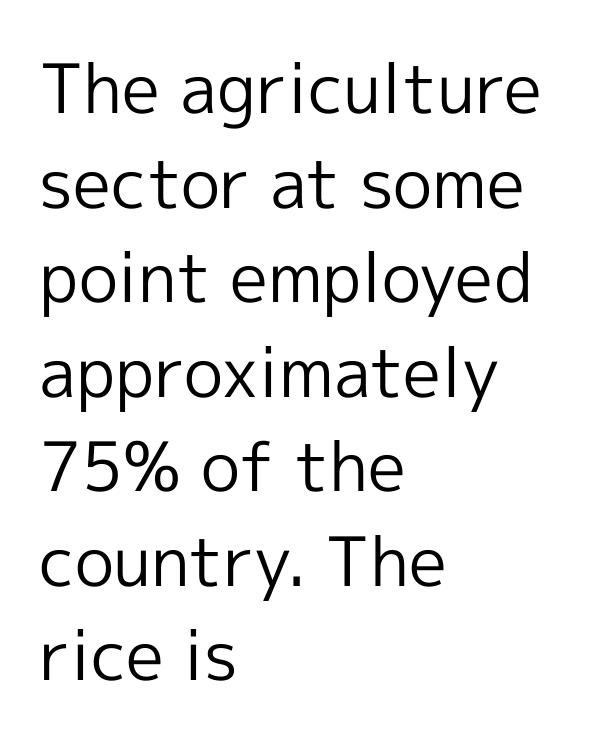
{"serif": "no", "italic": "no", "bold": "no", "weight": "regular", "width": "normal", "x_height": "medium", "monospaced": "no", "underline": "no", "align": "left", "line_spacing": "normal", "line_spacing_ratio": 1.39, "letter_spacing": "normal", "letter_spacing_em": 0.0, "glyph_px": 68}
